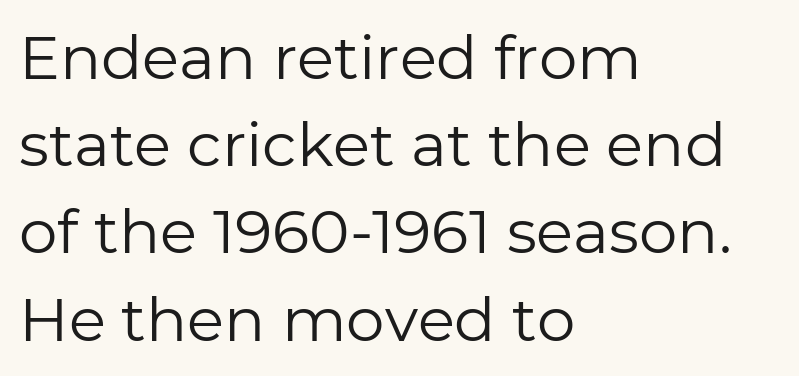
Q: Is the text bold? A: No.
Q: Is the text italic (slanted)? A: No, it is upright.
Q: Is the typeface a serif or a sans-serif typeface? A: Sans-serif.
Q: Is the text underlined? A: No.
Q: How is the paragraph aligned? A: Left-aligned.
Q: Is the spacing between letters normal or unusually wide? A: Normal.
Q: Is the spacing between lines tight, normal or loose? A: Normal.
Q: Width (condensed, normal, or wide)? A: Normal.
Q: Stroke contrast? A: Low.
Q: x-height? A: Medium.
Q: Monospaced? A: No.
